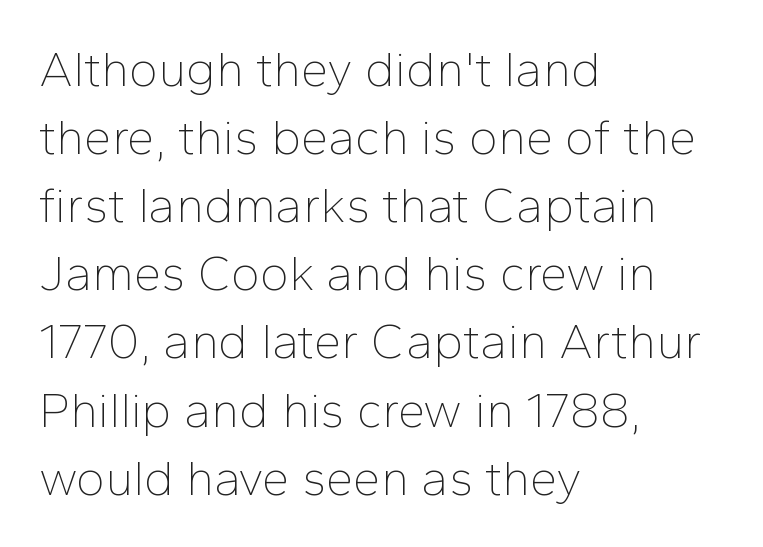
{"serif": "no", "italic": "no", "bold": "no", "weight": "thin", "width": "normal", "stroke_contrast": "low", "x_height": "medium", "monospaced": "no", "underline": "no", "align": "left", "line_spacing": "normal", "line_spacing_ratio": 1.39, "letter_spacing": "normal", "letter_spacing_em": 0.0, "glyph_px": 49}
